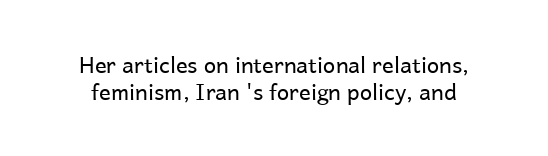
Q: Is the text bold? A: No.
Q: Is the text italic (slanted)? A: No, it is upright.
Q: Is the text underlined? A: No.
Q: Is the spacing between letters normal or unusually wide? A: Normal.
Q: Is the spacing between lines tight, normal or loose? A: Normal.
